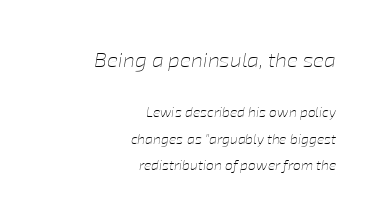
Each word holds together tightly as a unit, with standard inter-letter gaps. The designer gave the opening block more size than the closing block. Typeset ragged left — the right edge is the straight one. Airy leading. The face used here has a pronounced slope to its letters. These glyphs show unthickened strokes, regular width or finer.
